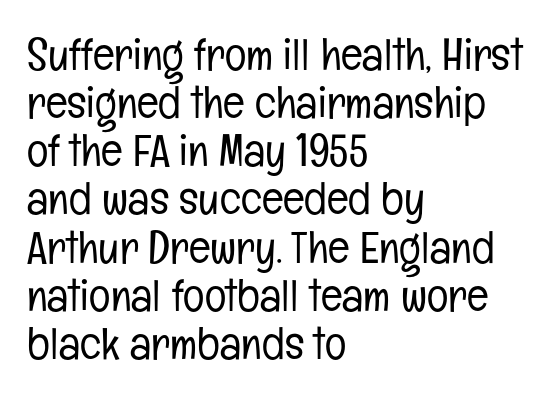
The image shows 45 px light, condensed sans-serif type, upright; set left-aligned, tight line spacing (1.07x), normal letter spacing, not underlined; low stroke contrast and a medium x-height.
